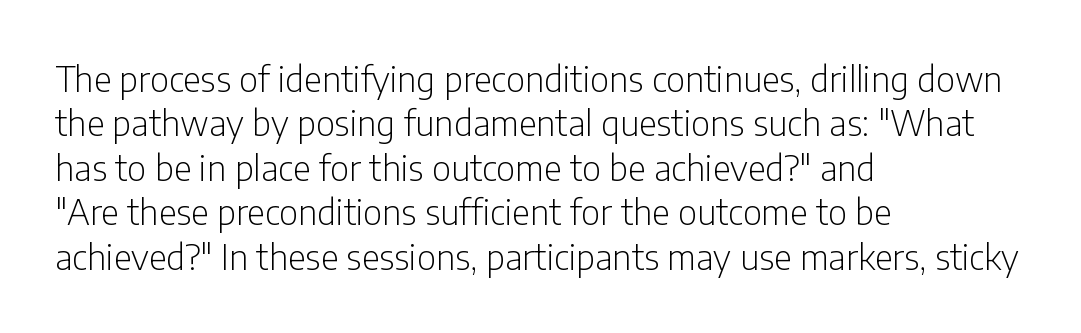
The image shows 35 px light, condensed sans-serif type, upright; set left-aligned, normal line spacing (1.27x), normal letter spacing, not underlined; low stroke contrast and a medium x-height.
